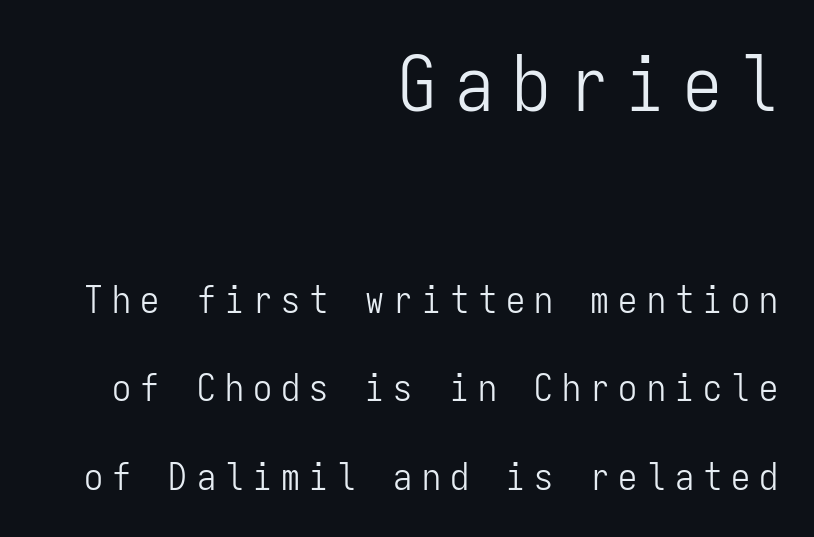
Q: Is the text bold? A: No.
Q: Is the text italic (slanted)? A: No, it is upright.
Q: Is the typeface a serif or a sans-serif typeface? A: Sans-serif.
Q: Is the text underlined? A: No.
Q: How is the paragraph aligned? A: Right-aligned.
Q: Is the spacing between letters normal or unusually wide? A: Unusually wide.
Q: Is the spacing between lines tight, normal or loose? A: Loose.
Q: Which block of text is set in a larger size, the first (top) or the second (bottom)? A: The first (top) one.
Q: Width (condensed, normal, or wide)? A: Condensed.
Q: Stroke contrast? A: Low.
Q: x-height? A: Medium.
Q: Monospaced? A: Yes.
